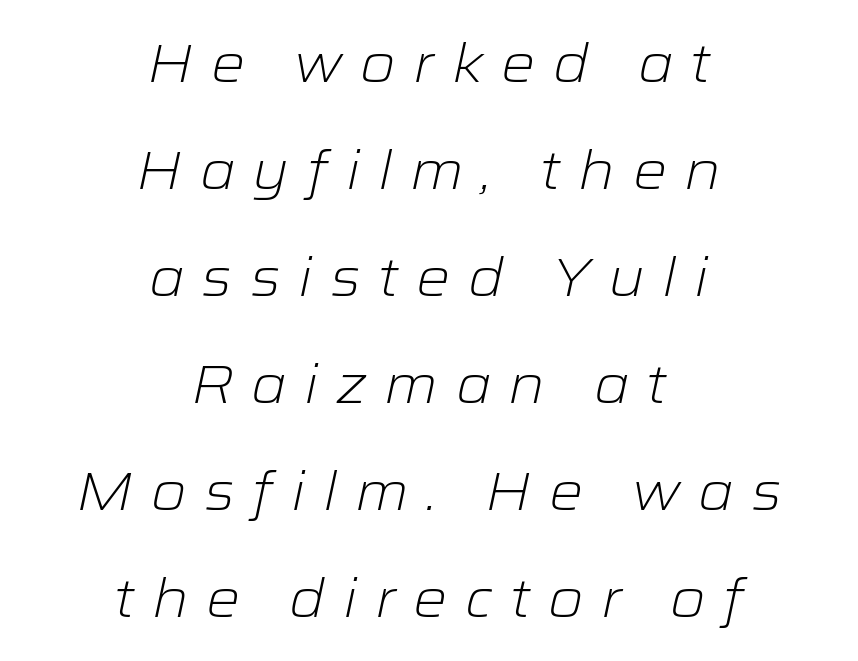
The string is rendered with underlining switched off. The strokes carry an ordinary text weight at most. What's the leading like? Stretched, with rows far apart. Compared with ordinary roman type, these characters are visibly tilted.
